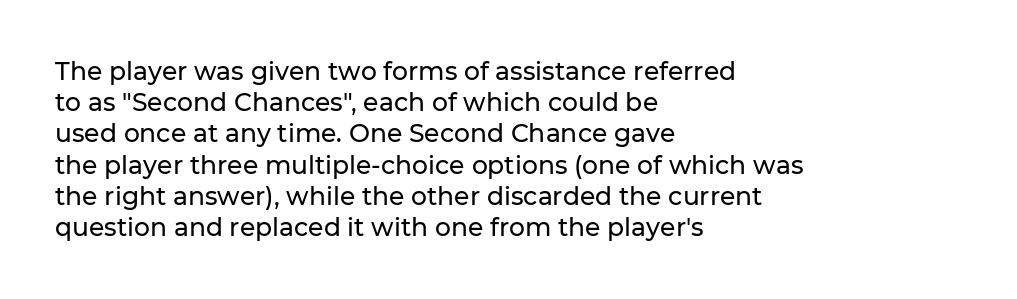
Q: Is the text italic (slanted)? A: No, it is upright.
Q: Is the text underlined? A: No.
Q: How is the paragraph aligned? A: Left-aligned.
Q: Is the spacing between letters normal or unusually wide? A: Normal.
Q: Is the spacing between lines tight, normal or loose? A: Normal.
